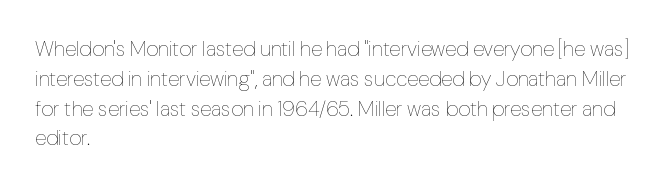
The image shows 21 px text type, upright; set left-aligned, normal line spacing (1.42x), normal letter spacing, not underlined.
